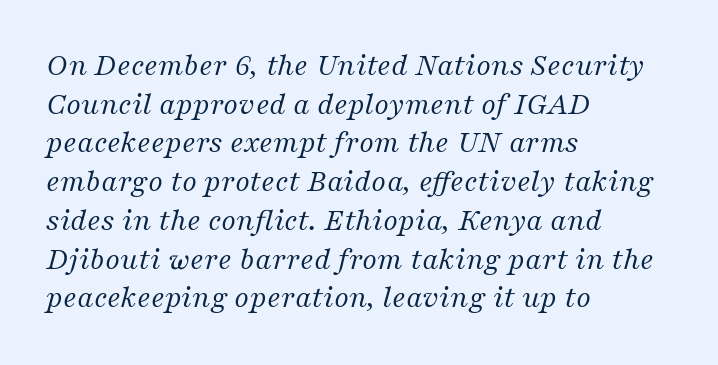
Unbolded letterforms with no extra heft. Check the space under the baseline: it is left empty. These lines stack with their left ends in a neat column. Look at the tracking — it's just the regular setting, nothing added. Slant detected: the letters are inclined. Do the characters align in a grid? No, the font is proportional.
